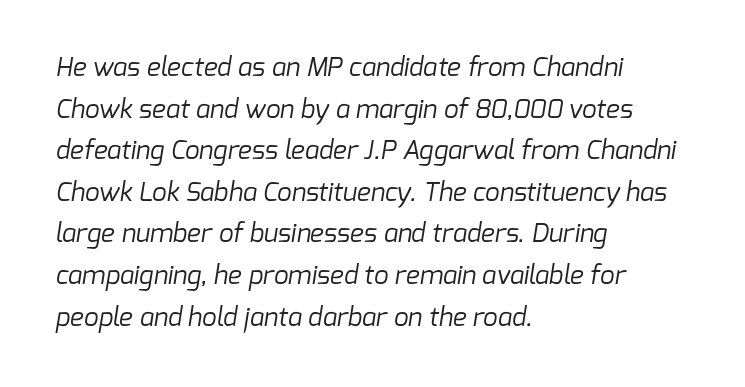
Q: Is the text bold? A: No.
Q: Is the text underlined? A: No.
Q: How is the paragraph aligned? A: Left-aligned.
Q: Is the spacing between letters normal or unusually wide? A: Normal.
Q: Is the spacing between lines tight, normal or loose? A: Normal.
